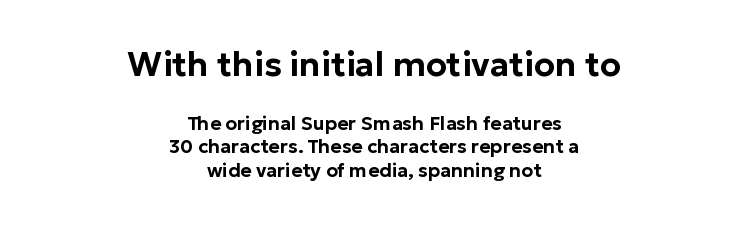
Q: Is the text italic (slanted)? A: No, it is upright.
Q: Is the typeface a serif or a sans-serif typeface? A: Sans-serif.
Q: Is the text underlined? A: No.
Q: How is the paragraph aligned? A: Centered.
Q: Is the spacing between letters normal or unusually wide? A: Normal.
Q: Which block of text is set in a larger size, the first (top) or the second (bottom)? A: The first (top) one.
Q: Width (condensed, normal, or wide)? A: Normal.
Q: Stroke contrast? A: Low.
Q: x-height? A: Medium.
Q: Monospaced? A: No.
